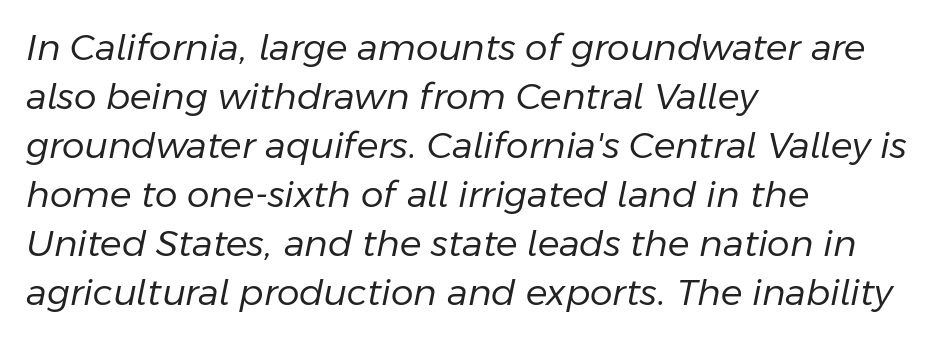
Q: Is the text bold? A: No.
Q: Is the text italic (slanted)? A: Yes, it leans right by about 11 degrees.
Q: Is the text underlined? A: No.
Q: How is the paragraph aligned? A: Left-aligned.
Q: Is the spacing between letters normal or unusually wide? A: Normal.
Q: Is the spacing between lines tight, normal or loose? A: Normal.
Q: Width (condensed, normal, or wide)? A: Normal.
Q: Stroke contrast? A: Low.
Q: x-height? A: Medium.
Q: Monospaced? A: No.
